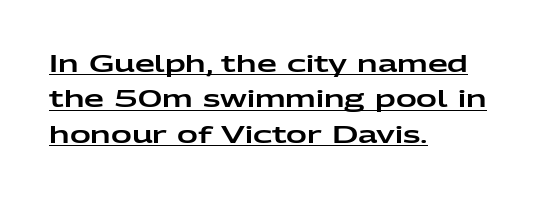
Q: Is the text italic (slanted)? A: No, it is upright.
Q: Is the text underlined? A: Yes.
Q: How is the paragraph aligned? A: Left-aligned.
Q: Is the spacing between letters normal or unusually wide? A: Normal.
Q: Is the spacing between lines tight, normal or loose? A: Normal.
